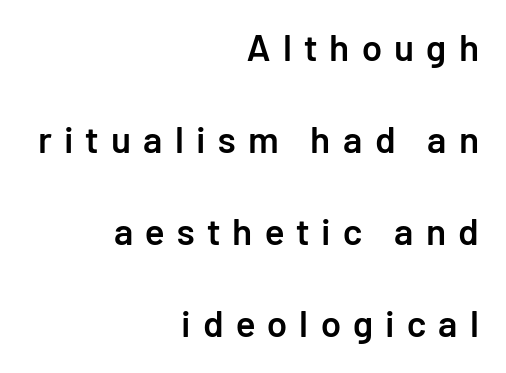
Q: Is the text bold? A: Semi-bold.
Q: Is the text italic (slanted)? A: No, it is upright.
Q: Is the typeface a serif or a sans-serif typeface? A: Sans-serif.
Q: Is the text underlined? A: No.
Q: How is the paragraph aligned? A: Right-aligned.
Q: Is the spacing between letters normal or unusually wide? A: Unusually wide.
Q: Is the spacing between lines tight, normal or loose? A: Loose.
Q: Width (condensed, normal, or wide)? A: Normal.
Q: Stroke contrast? A: Low.
Q: x-height? A: Medium.
Q: Monospaced? A: No.
